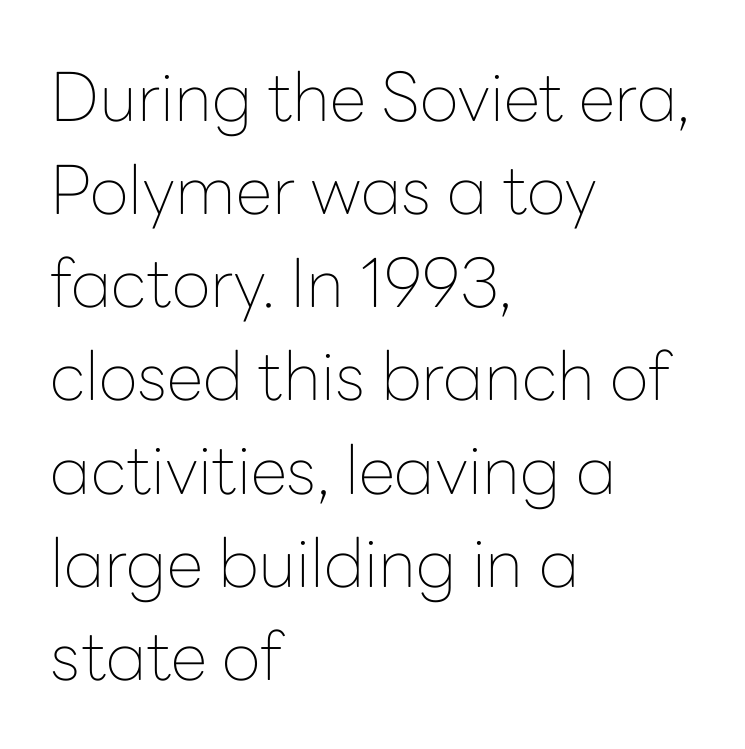
You could not count columns in this text — the font is proportionally spaced. This reads as an unemphasized weight, regular at the heaviest. A classic flush-left, rag-right setting is used for this passage. Decoration check: the copy has no underline. The rendering uses a moderate line-height, typical for paragraphs.
